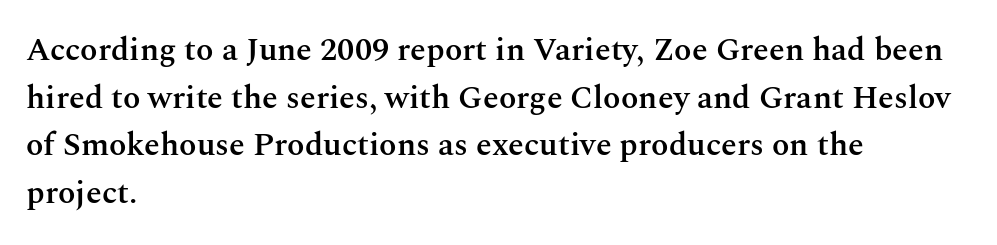
One-word summary of the alignment: left. Between one letter and the next there's only the usual sliver of space. Note: serifs present on the glyphs. It's the straight-up-and-down kind of type.
